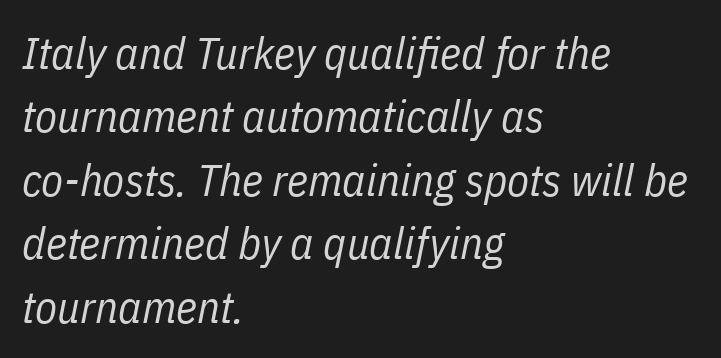
Reading down the column, the eye jumps a familiar distance to each next line. The baseline area is clear. The paragraph has a hard left edge and a soft right edge. The passage shown is not bold in any degree.
